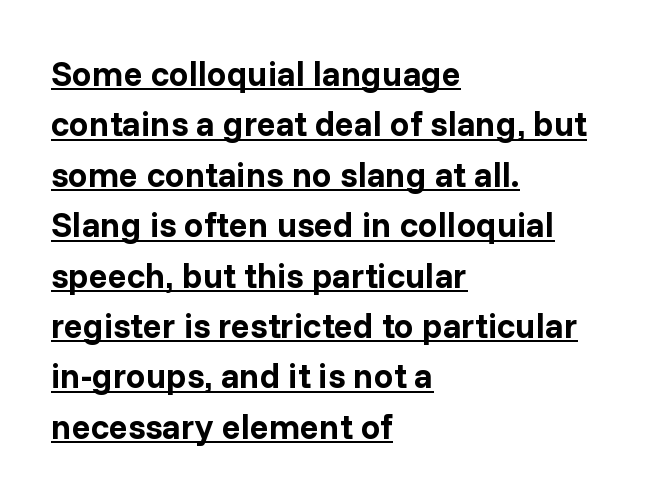
{"serif": "no", "italic": "no", "bold": "yes", "weight": "bold", "width": "normal", "stroke_contrast": "low", "x_height": "medium", "monospaced": "no", "underline": "yes", "align": "left", "line_spacing": "normal", "line_spacing_ratio": 1.44, "letter_spacing": "normal", "letter_spacing_em": 0.0, "glyph_px": 35}
